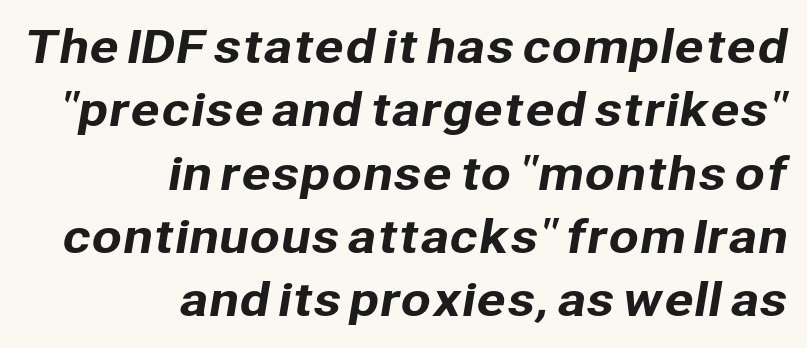
Letterform terminals end flat and unadorned throughout the passage. This block has exactly the height ordinary leading produces. Does extra space separate the letters? No, they use regular spacing. Descender tails drop into unmarked territory.
